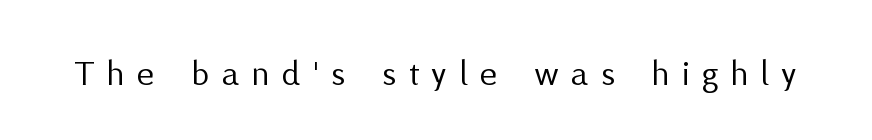
{"serif": "no", "italic": "no", "bold": "no", "weight": "regular", "width": "normal", "stroke_contrast": "medium", "x_height": "medium", "monospaced": "no", "underline": "no", "letter_spacing": "wide", "letter_spacing_em": 0.35, "glyph_px": 37}
